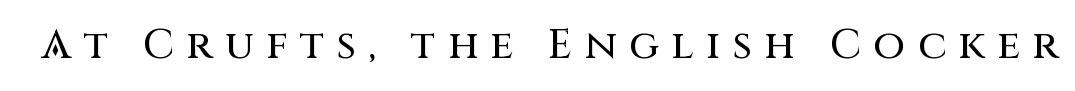
Q: Is the text italic (slanted)? A: No, it is upright.
Q: Is the typeface a serif or a sans-serif typeface? A: Sans-serif.
Q: Is the text underlined? A: No.
Q: Is the spacing between letters normal or unusually wide? A: Unusually wide.
Q: Width (condensed, normal, or wide)? A: Normal.
Q: Stroke contrast? A: Medium.
Q: x-height? A: Large.
Q: Monospaced? A: No.
